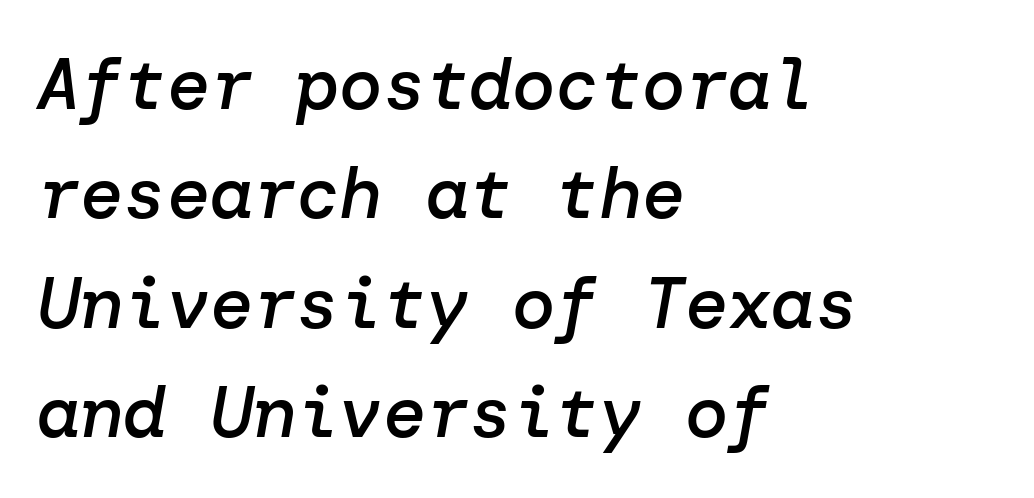
Q: Is the text bold? A: Semi-bold.
Q: Is the text italic (slanted)? A: Yes, it leans right by about 10 degrees.
Q: Is the text underlined? A: No.
Q: How is the paragraph aligned? A: Left-aligned.
Q: Is the spacing between letters normal or unusually wide? A: Normal.
Q: Is the spacing between lines tight, normal or loose? A: Normal.
Q: Width (condensed, normal, or wide)? A: Normal.
Q: Stroke contrast? A: Low.
Q: x-height? A: Medium.
